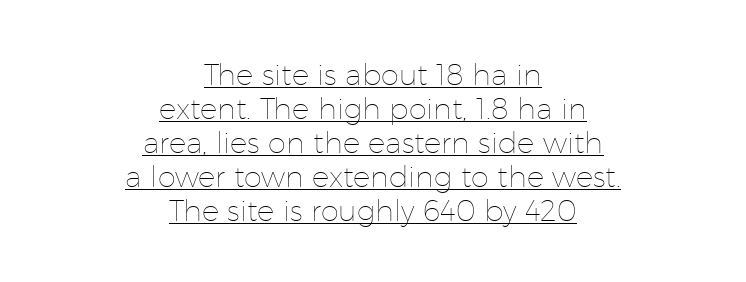
Q: Is the text bold? A: No.
Q: Is the text italic (slanted)? A: No, it is upright.
Q: Is the text underlined? A: Yes.
Q: How is the paragraph aligned? A: Centered.
Q: Is the spacing between letters normal or unusually wide? A: Normal.
Q: Width (condensed, normal, or wide)? A: Normal.
Q: Stroke contrast? A: Low.
Q: x-height? A: Medium.
Q: Monospaced? A: No.
